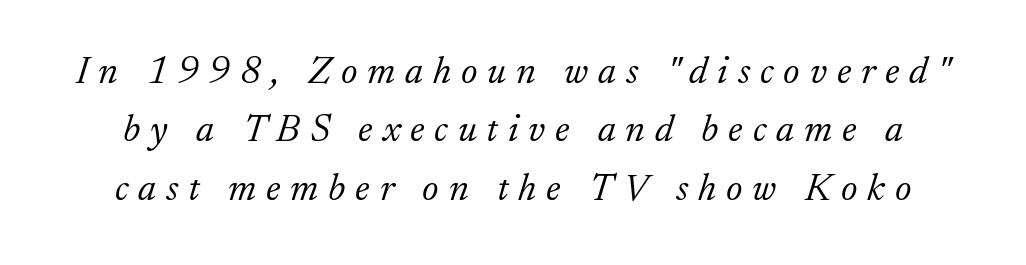
{"serif": "yes", "italic": "yes", "lean": "right", "slant_degrees": 17, "bold": "no", "weight": "light", "width": "normal", "stroke_contrast": "low", "x_height": "small", "monospaced": "no", "underline": "no", "line_spacing": "normal", "line_spacing_ratio": 1.5, "letter_spacing": "wide", "letter_spacing_em": 0.25, "glyph_px": 39}
